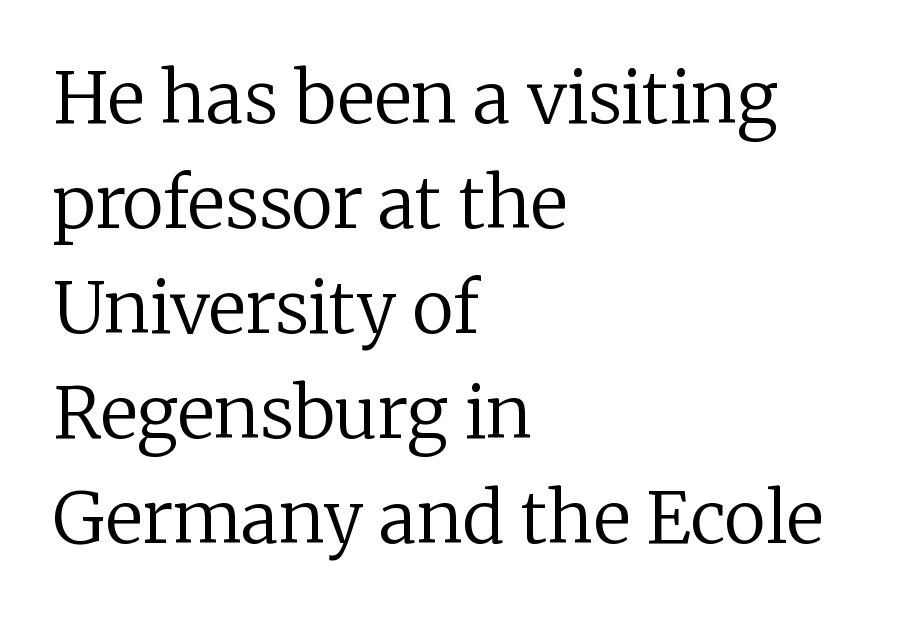
The image shows 71 px regular-weight serif type, upright; set left-aligned, normal line spacing (1.48x), normal letter spacing, not underlined; low stroke contrast and a medium x-height.
